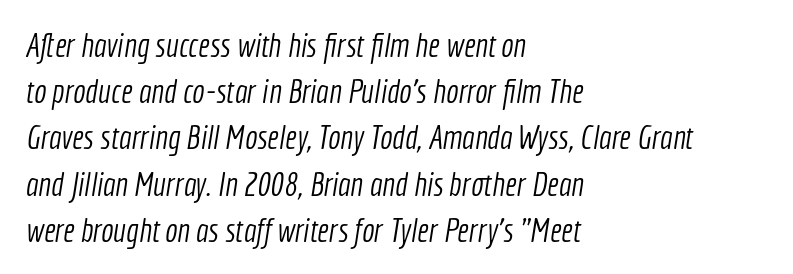
Q: Is the text bold? A: No.
Q: Is the typeface a serif or a sans-serif typeface? A: Sans-serif.
Q: Is the text underlined? A: No.
Q: How is the paragraph aligned? A: Left-aligned.
Q: Is the spacing between letters normal or unusually wide? A: Normal.
Q: Is the spacing between lines tight, normal or loose? A: Normal.
Q: Width (condensed, normal, or wide)? A: Condensed.
Q: x-height? A: Medium.
Q: Monospaced? A: No.
